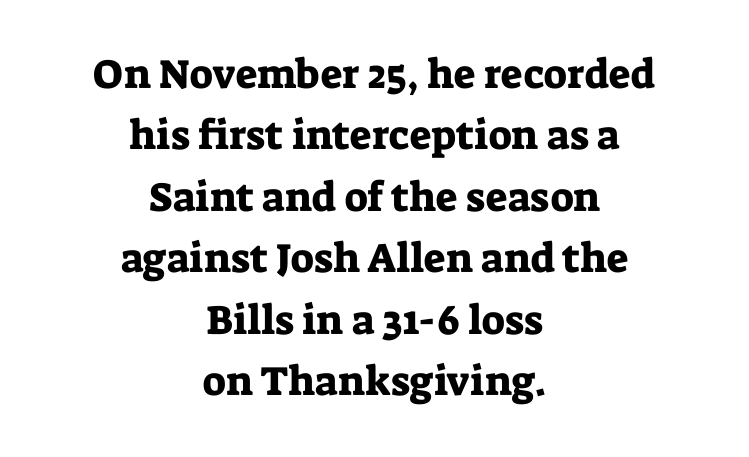
The image shows 41 px serif type, upright; set centered, normal line spacing (1.5x), normal letter spacing, not underlined; low stroke contrast and a medium x-height.
